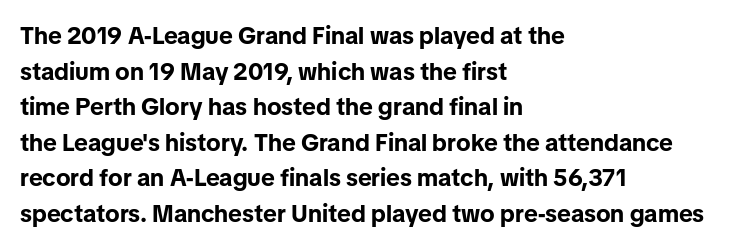
Its strokes are broad and dark, the hallmark of bold type. Short and long lines alike share a common starting point at left. Reading down the column, the eye jumps a familiar distance to each next line. Bare-footed words on every line.
